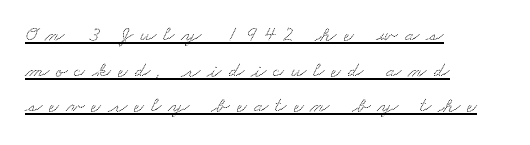
Q: Is the text underlined? A: Yes.
Q: How is the paragraph aligned? A: Left-aligned.
Q: Is the spacing between letters normal or unusually wide? A: Unusually wide.
Q: Is the spacing between lines tight, normal or loose? A: Normal.
